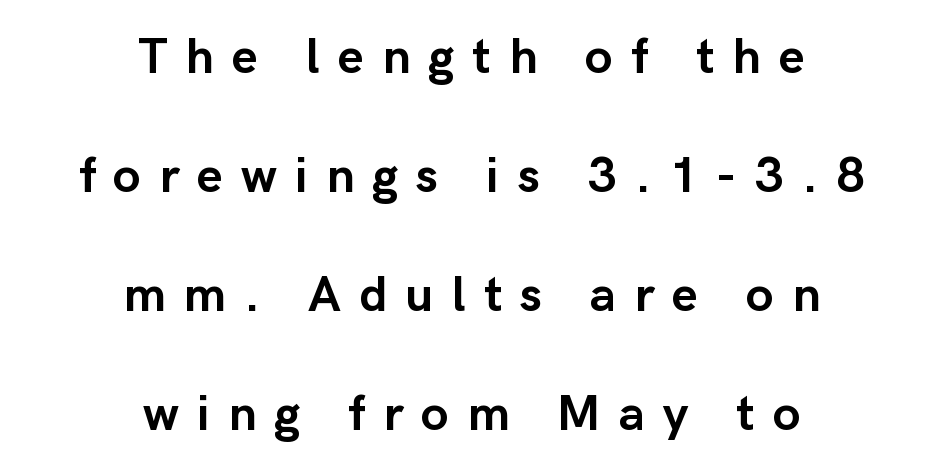
Regarding leading, the lines here are spaced well apart. Which margin do the lines hug? Neither — every line sits in the middle. Each letter keeps its own natural width here, so spacing adapts to shape. Rendered with straight, roman letterforms.
